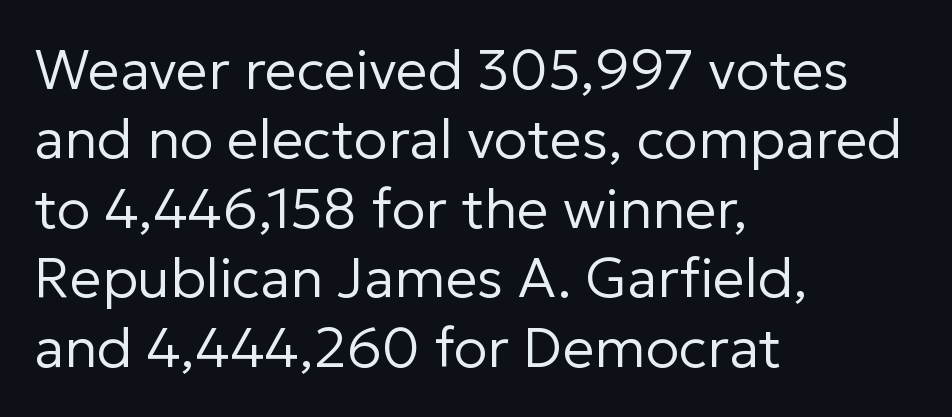
{"serif": "no", "italic": "no", "bold": "no", "weight": "regular", "width": "normal", "stroke_contrast": "low", "x_height": "medium", "monospaced": "no", "underline": "no", "align": "left", "line_spacing_ratio": 1.24, "letter_spacing": "normal", "letter_spacing_em": 0.0, "glyph_px": 56}
